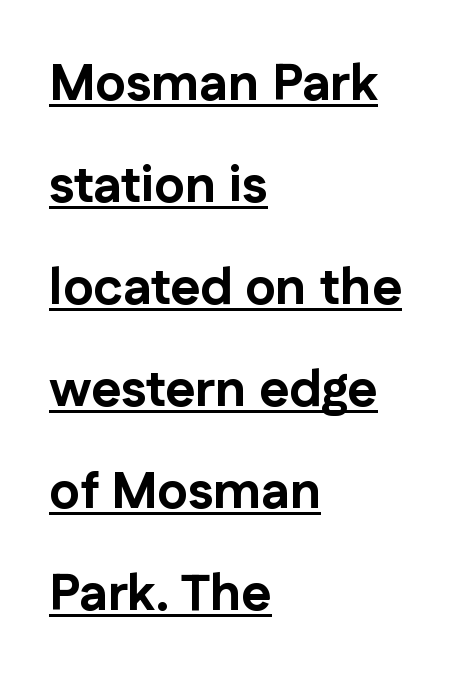
Q: Is the text bold? A: Yes.
Q: Is the text italic (slanted)? A: No, it is upright.
Q: Is the typeface a serif or a sans-serif typeface? A: Sans-serif.
Q: Is the text underlined? A: Yes.
Q: How is the paragraph aligned? A: Left-aligned.
Q: Is the spacing between letters normal or unusually wide? A: Normal.
Q: Is the spacing between lines tight, normal or loose? A: Loose.
Q: Width (condensed, normal, or wide)? A: Normal.
Q: Stroke contrast? A: Low.
Q: x-height? A: Medium.
Q: Monospaced? A: No.
